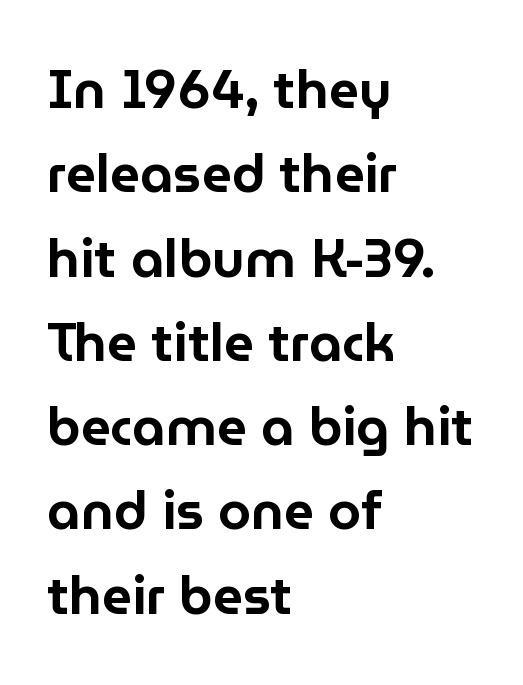
Words appear dense and cohesive because spacing is normal. Interline gaps are of average width in this sample. Only glyphs here, with clear space below each row. Ordinary non-slanted type is in use. This sample is left-justified, so line endings fall wherever the words run out.
